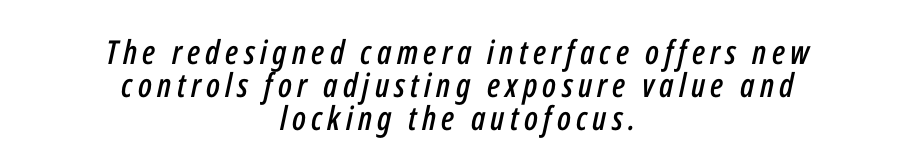
Q: Is the text italic (slanted)? A: Yes, it leans right by about 12 degrees.
Q: Is the text underlined? A: No.
Q: How is the paragraph aligned? A: Centered.
Q: Is the spacing between lines tight, normal or loose? A: Tight.
Q: Width (condensed, normal, or wide)? A: Condensed.
Q: Stroke contrast? A: Low.
Q: x-height? A: Medium.
Q: Monospaced? A: No.
